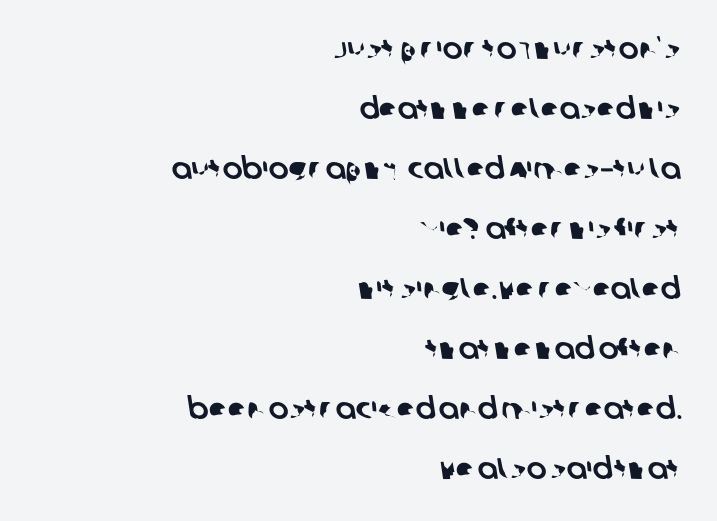
Q: Is the typeface a serif or a sans-serif typeface? A: Sans-serif.
Q: Is the text underlined? A: No.
Q: How is the paragraph aligned? A: Right-aligned.
Q: Is the spacing between letters normal or unusually wide? A: Normal.
Q: Is the spacing between lines tight, normal or loose? A: Loose.
Q: Width (condensed, normal, or wide)? A: Normal.
Q: Stroke contrast? A: Low.
Q: x-height? A: Large.
Q: Monospaced? A: No.
